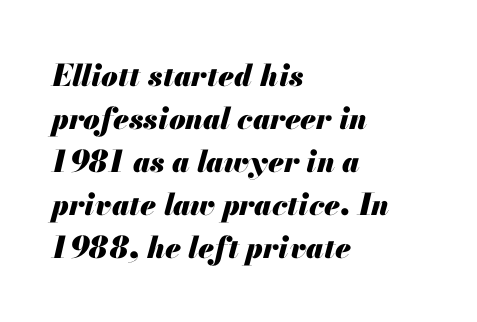
This block has exactly the height ordinary leading produces. The passage shown leans; its letterforms are oblique. The foot of each line stays bare and open. Each glyph is drawn with heavy, bold strokes.
